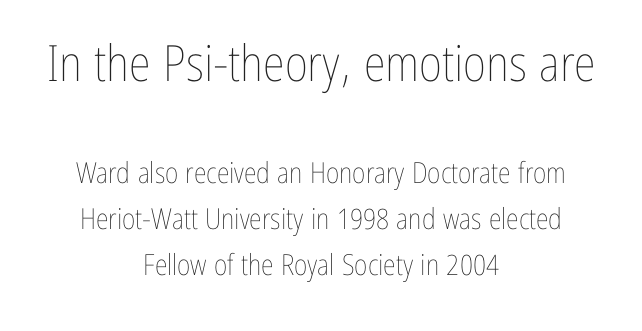
{"italic": "no", "bold": "no", "weight": "thin", "width": "condensed", "stroke_contrast": "low", "x_height": "medium", "monospaced": "no", "underline": "no", "align": "center", "line_spacing": "normal", "line_spacing_ratio": 1.58, "letter_spacing": "normal", "letter_spacing_em": 0.0, "larger_block": "first", "size_ratio": 1.72, "glyph_px": 50}
